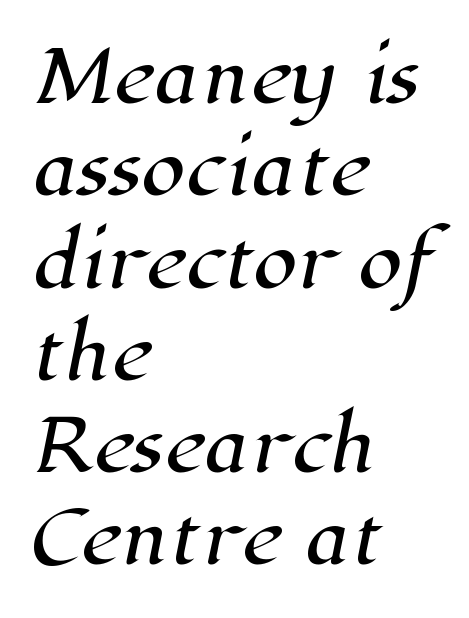
The passage shown is typed in a proportional face where columns would drift. The designer went with a serif here, giving each stem small feet. These lines keep a tight, regular rhythm from letter to letter. This rendering uses left alignment, leaving the right contour irregular.
